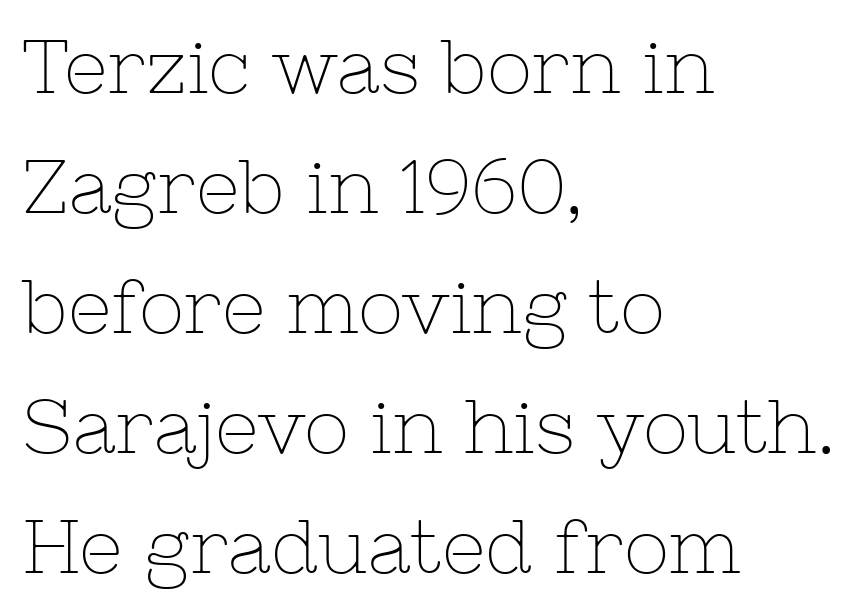
The rendering shows small feet on the letterforms — a serif design. The lines in this sample share a left origin and differ only in where they stop. Here the glyphs are tracked normally, forming tight word shapes. The rendering uses a moderate line-height, typical for paragraphs. Rendered with straight, roman letterforms.
